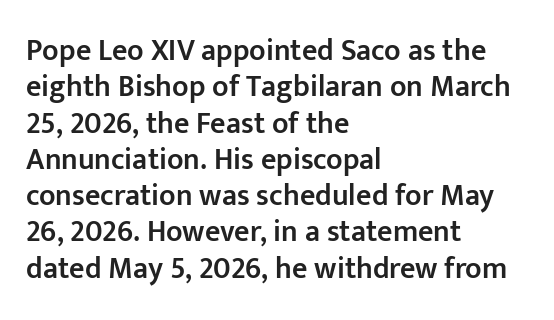
Q: Is the text bold? A: Semi-bold.
Q: Is the text italic (slanted)? A: No, it is upright.
Q: Is the typeface a serif or a sans-serif typeface? A: Sans-serif.
Q: Is the text underlined? A: No.
Q: How is the paragraph aligned? A: Left-aligned.
Q: Is the spacing between letters normal or unusually wide? A: Normal.
Q: Width (condensed, normal, or wide)? A: Normal.
Q: Stroke contrast? A: Low.
Q: x-height? A: Medium.
Q: Monospaced? A: No.
